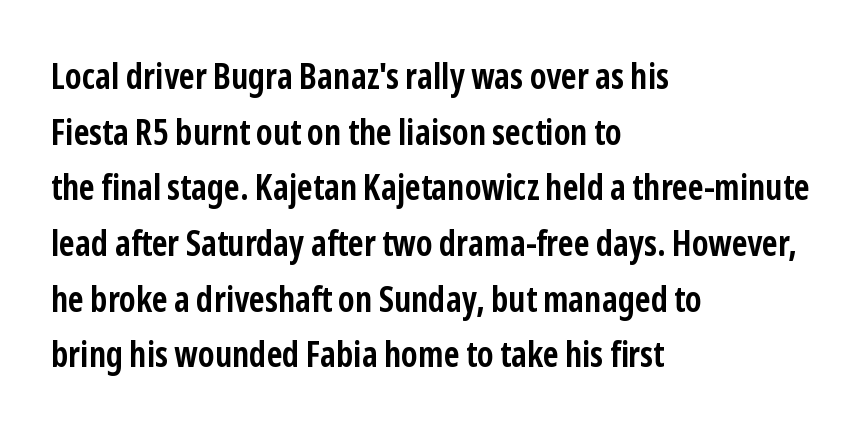
{"serif": "no", "italic": "no", "bold": "yes", "weight": "semibold", "width": "condensed", "stroke_contrast": "low", "x_height": "medium", "monospaced": "no", "underline": "no", "align": "left", "line_spacing": "normal", "line_spacing_ratio": 1.59, "letter_spacing": "normal", "letter_spacing_em": 0.0, "glyph_px": 35}
